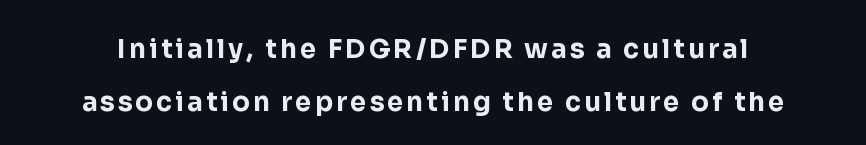
What weight is shown? A full bold with thick strokes. No italicization has been applied; the sample stays upright. The rendering uses a large line-height, opening up the rows. Underline: absent.
